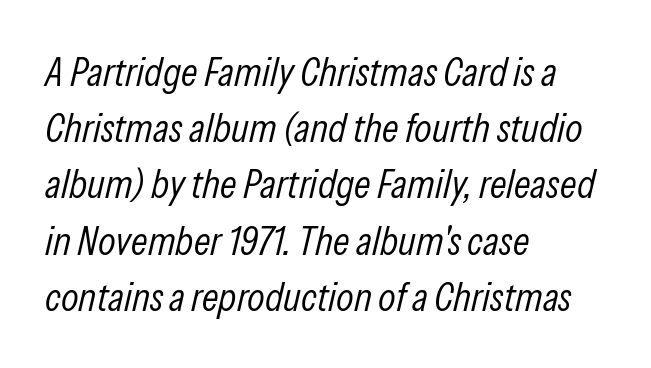
The image shows 41 px light, condensed type, italic (leaning right); set left-aligned, normal line spacing (1.37x), normal letter spacing, not underlined; low stroke contrast and a medium x-height.
